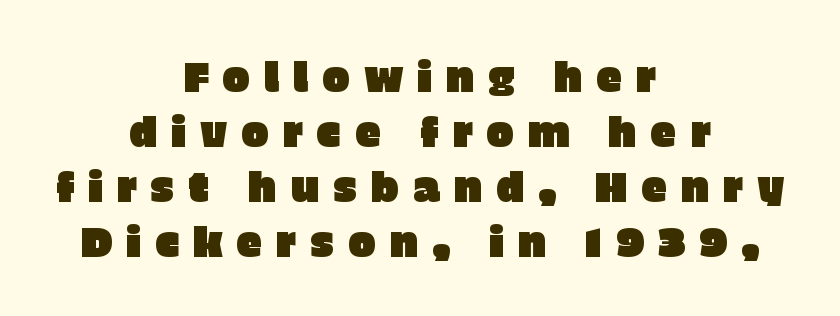
{"serif": "no", "italic": "no", "width": "normal", "stroke_contrast": "low", "x_height": "large", "monospaced": "no", "underline": "no", "align": "center", "line_spacing": "normal", "line_spacing_ratio": 1.31, "letter_spacing": "wide", "letter_spacing_em": 0.32, "glyph_px": 42}
